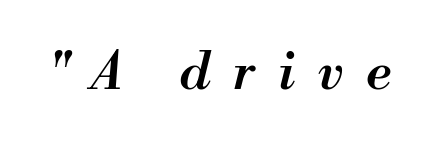
Q: Is the text bold? A: Semi-bold.
Q: Is the text italic (slanted)? A: Yes, it leans right by about 13 degrees.
Q: Is the text underlined? A: No.
Q: Is the spacing between letters normal or unusually wide? A: Unusually wide.
Q: Width (condensed, normal, or wide)? A: Normal.
Q: Stroke contrast? A: Medium.
Q: x-height? A: Small.
Q: Monospaced? A: No.
